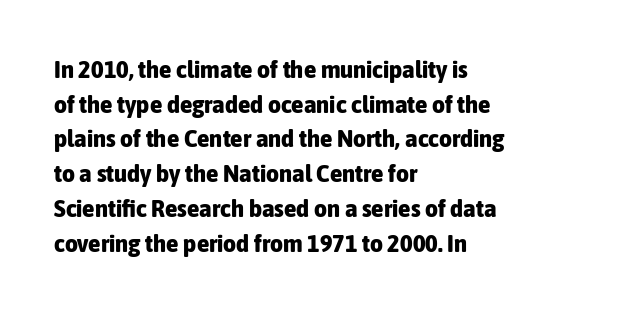
The type sits square on the baseline with zero lean. Summary of weight: heavy, a full bold. Rule under the text: the space is simply empty. Is the letter spacing exaggerated? No — it looks like the ordinary default.
